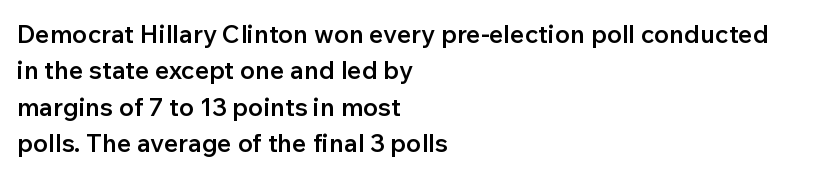
{"italic": "no", "bold": "semi", "underline": "no", "align": "left", "line_spacing": "normal", "line_spacing_ratio": 1.46, "letter_spacing": "normal", "letter_spacing_em": 0.0, "glyph_px": 25}
